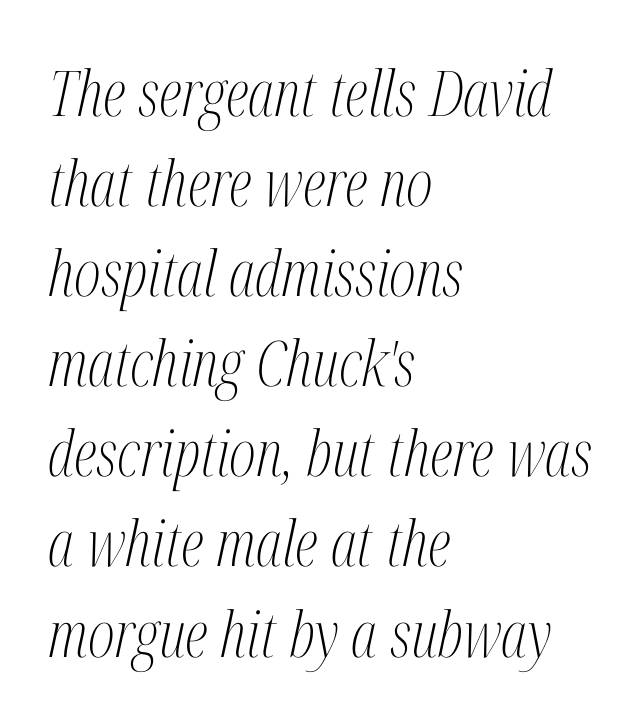
The image shows 63 px light, condensed serif type, italic (leaning right); set left-aligned, normal line spacing (1.43x), normal letter spacing, not underlined; medium stroke contrast and a medium x-height.
